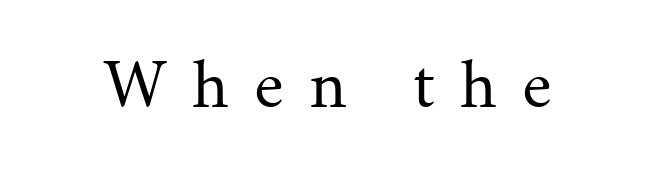
Vertical stems look standard width or narrower in stroke. These lines are composed in type with serifs. Bare-footed words on every line. Character widths vary here, with narrow letters taking less room than wide ones. The type is letterspaced generously, with wide tracking.
